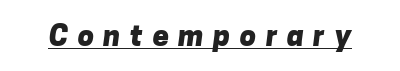
Q: Is the text bold? A: Yes.
Q: Is the typeface a serif or a sans-serif typeface? A: Sans-serif.
Q: Is the text underlined? A: Yes.
Q: Is the spacing between letters normal or unusually wide? A: Unusually wide.
Q: Width (condensed, normal, or wide)? A: Normal.
Q: Stroke contrast? A: Low.
Q: x-height? A: Medium.
Q: Monospaced? A: No.
